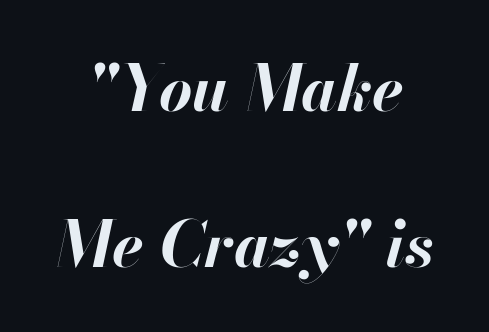
Q: Is the text bold? A: Yes.
Q: Is the text italic (slanted)? A: Yes, it leans right by about 13 degrees.
Q: Is the text underlined? A: No.
Q: Is the spacing between letters normal or unusually wide? A: Normal.
Q: Is the spacing between lines tight, normal or loose? A: Loose.
Q: Width (condensed, normal, or wide)? A: Normal.
Q: Stroke contrast? A: High.
Q: x-height? A: Small.
Q: Monospaced? A: No.
